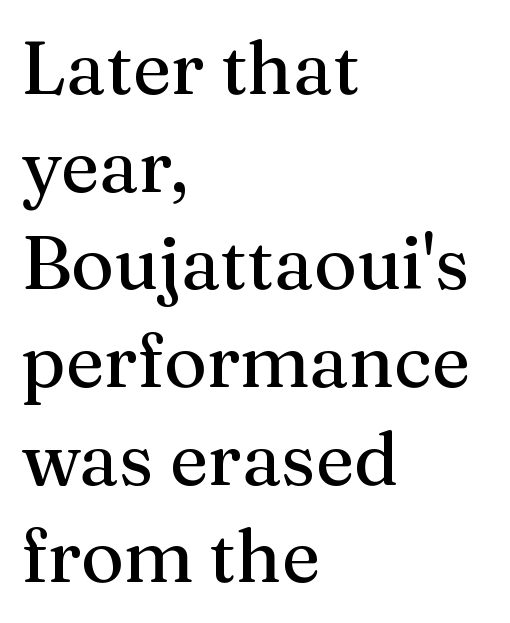
{"serif": "yes", "italic": "no", "width": "normal", "stroke_contrast": "medium", "x_height": "medium", "monospaced": "no", "underline": "no", "align": "left", "line_spacing": "normal", "line_spacing_ratio": 1.32, "letter_spacing": "normal", "letter_spacing_em": 0.0, "glyph_px": 74}
